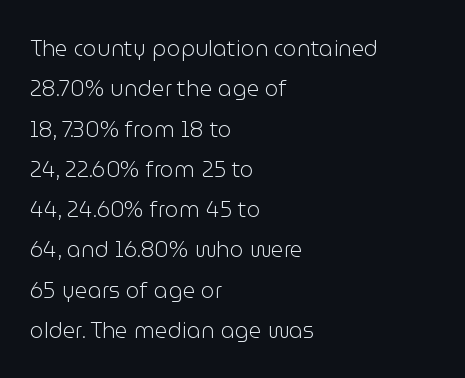
Nothing unusual about the tracking: characters are spaced as the font intends. A typesetter would mark this as roman, not italic. These lines stack with their left ends in a neat column. Rule under the text: the space is simply empty. Weight: in the light-to-regular range.
